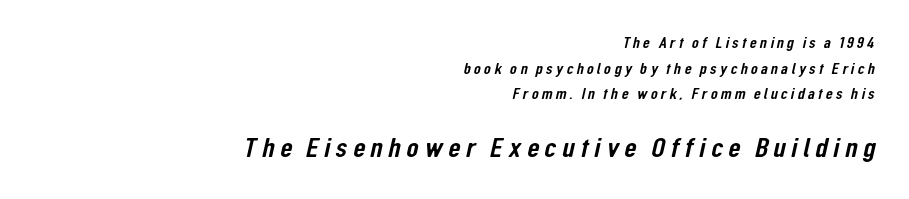
{"serif": "no", "width": "condensed", "stroke_contrast": "low", "x_height": "medium", "monospaced": "no", "underline": "no", "align": "right", "line_spacing": "normal", "line_spacing_ratio": 1.6, "letter_spacing": "wide", "letter_spacing_em": 0.2, "larger_block": "second", "size_ratio": 1.75, "glyph_px": 28}
